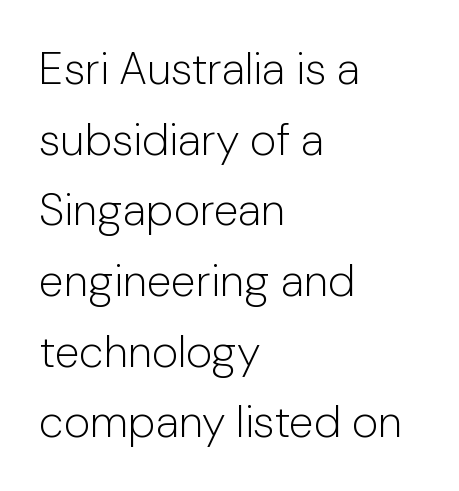
{"serif": "no", "italic": "no", "bold": "no", "weight": "light", "width": "normal", "stroke_contrast": "low", "x_height": "medium", "monospaced": "no", "underline": "no", "align": "left", "line_spacing": "normal", "line_spacing_ratio": 1.57, "letter_spacing": "normal", "letter_spacing_em": 0.0, "glyph_px": 45}
